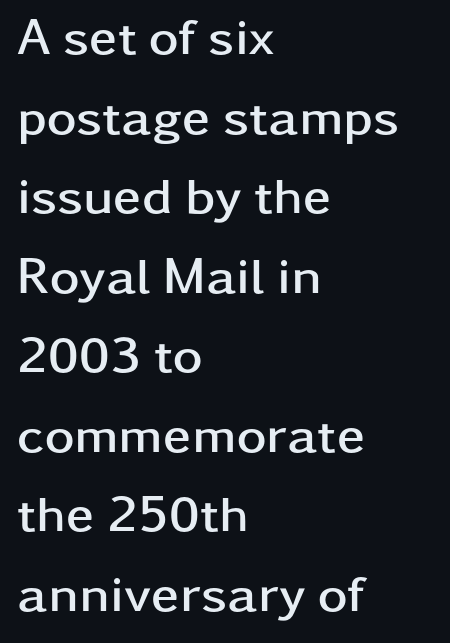
The image shows 51 px semibold, wide sans-serif type, upright; set left-aligned, normal line spacing (1.56x), normal letter spacing, not underlined; low stroke contrast and a medium x-height.
